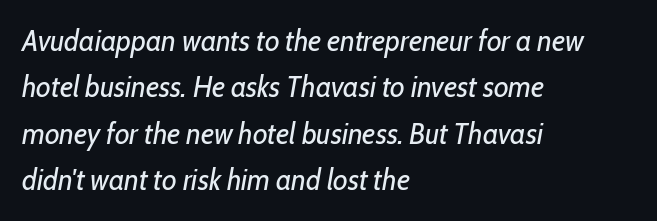
A light-to-regular cut is what we see here. Descender tails drop into unmarked territory. Rendered with sloped, italic letterforms. Compared with typical paragraphs, the rows here are spaced about the same. Looks like regular typesetting: each glyph gets only the width it needs.
